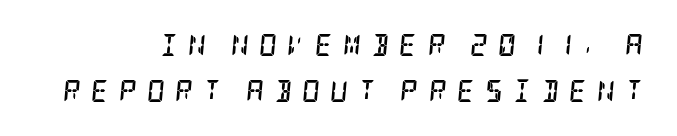
Q: Is the text bold? A: Yes.
Q: Is the text italic (slanted)? A: Yes, it leans right by about 5 degrees.
Q: Is the text underlined? A: No.
Q: How is the paragraph aligned? A: Right-aligned.
Q: Is the spacing between letters normal or unusually wide? A: Unusually wide.
Q: Is the spacing between lines tight, normal or loose? A: Loose.
